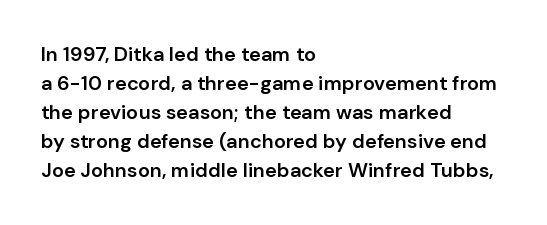
The typography opts for an upright posture over an oblique one. Descenders hang freely into open space. These lines sit exactly where default settings would place them. Stroke thickness is moderately raised; the sample reads as semibold. What stands out about the letter spacing? Nothing — it is the standard amount.
